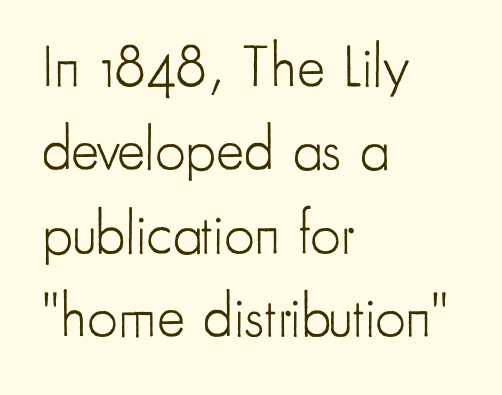
Proportional: the letters do not fall into vertical columns. Quick note: underline off. The weight tops out at a normal text grade. Caption: standard tracking, unaltered. The typesetter chose a ragged-right arrangement here.
